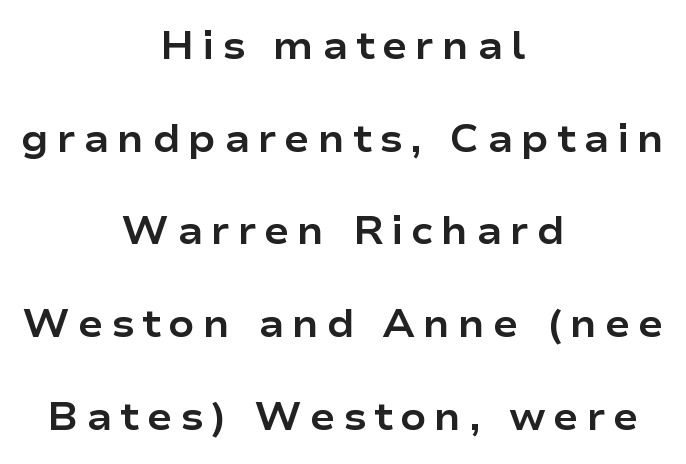
The image shows 38 px bold, wide sans-serif type, upright; set centered, loose line spacing (2.44x), unusually wide letter spacing (+0.2 em), not underlined; low stroke contrast and a medium x-height.
